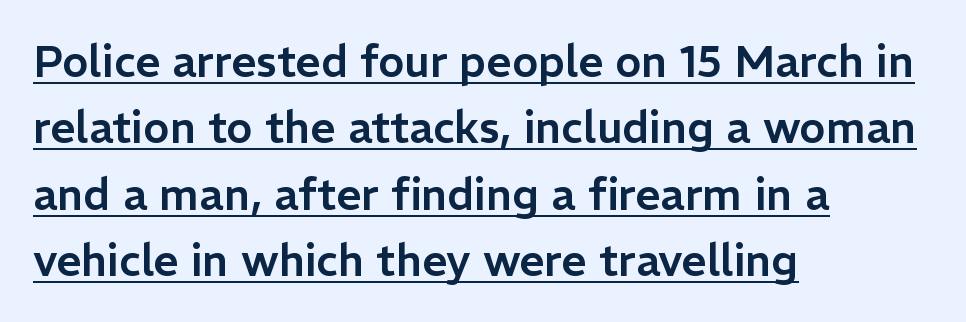
The image shows 44 px sans-serif type, upright; set left-aligned, normal line spacing (1.51x), normal letter spacing, underlined; low stroke contrast and a medium x-height.
